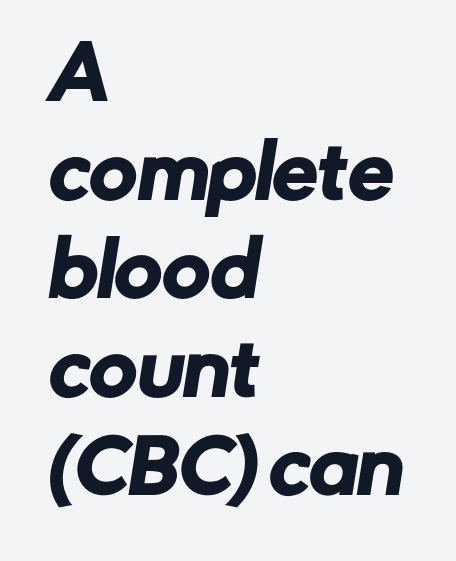
Q: Is the typeface a serif or a sans-serif typeface? A: Sans-serif.
Q: Is the text underlined? A: No.
Q: How is the paragraph aligned? A: Left-aligned.
Q: Is the spacing between letters normal or unusually wide? A: Normal.
Q: Is the spacing between lines tight, normal or loose? A: Normal.
Q: Width (condensed, normal, or wide)? A: Normal.
Q: Stroke contrast? A: Low.
Q: x-height? A: Medium.
Q: Monospaced? A: No.
